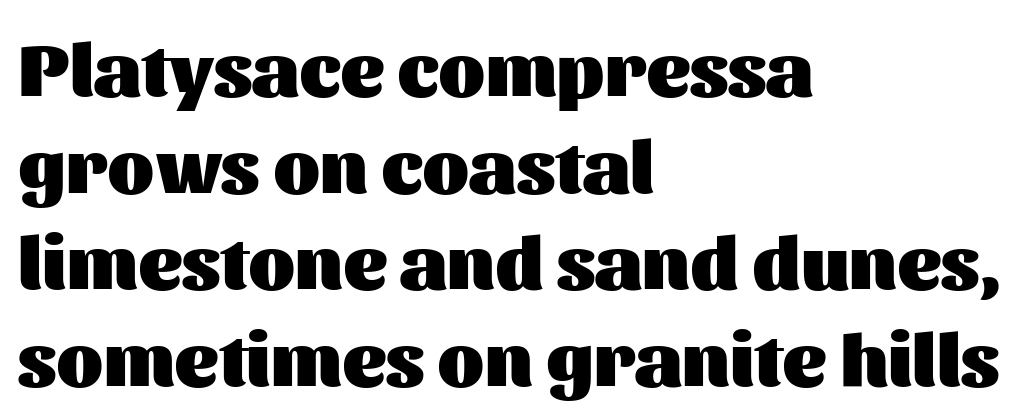
The image shows 76 px heavy sans-serif type, upright; set left-aligned, normal line spacing (1.27x), normal letter spacing, not underlined; medium stroke contrast and a medium x-height.
